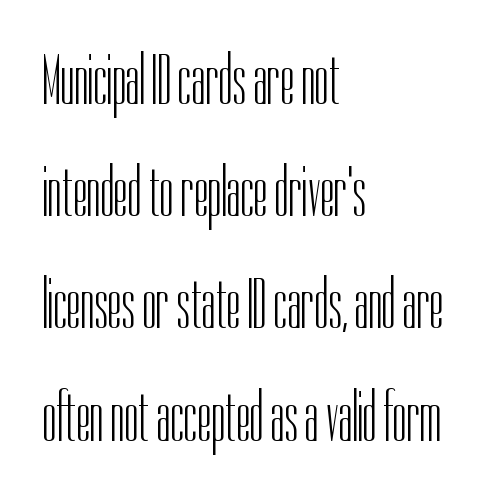
Q: Is the text bold? A: No.
Q: Is the text italic (slanted)? A: No, it is upright.
Q: Is the typeface a serif or a sans-serif typeface? A: Sans-serif.
Q: Is the text underlined? A: No.
Q: How is the paragraph aligned? A: Left-aligned.
Q: Is the spacing between letters normal or unusually wide? A: Normal.
Q: Is the spacing between lines tight, normal or loose? A: Normal.
Q: Width (condensed, normal, or wide)? A: Condensed.
Q: Stroke contrast? A: Low.
Q: x-height? A: Medium.
Q: Monospaced? A: No.
